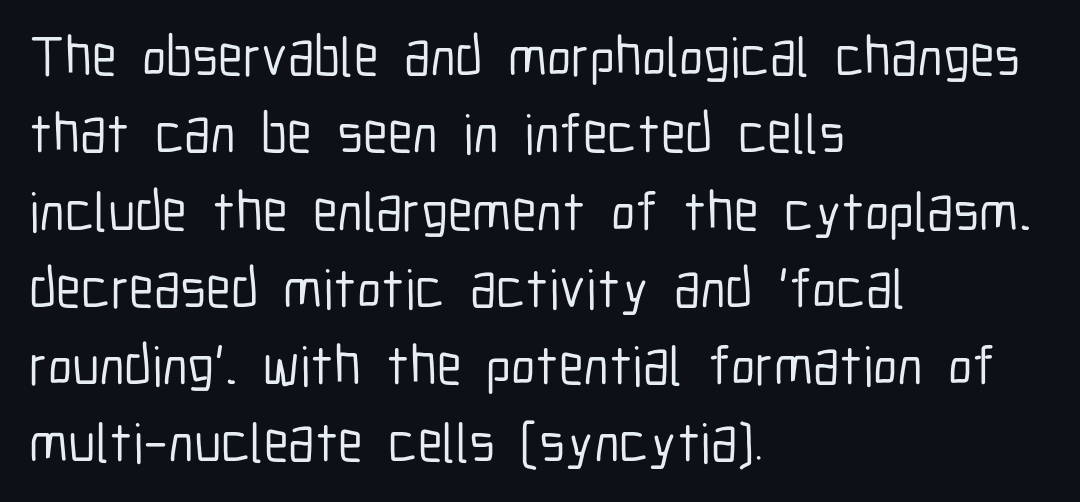
{"serif": "no", "italic": "no", "width": "condensed", "stroke_contrast": "low", "x_height": "medium", "monospaced": "no", "underline": "no", "align": "left", "line_spacing": "normal", "line_spacing_ratio": 1.38, "letter_spacing": "normal", "letter_spacing_em": 0.0, "glyph_px": 56}
